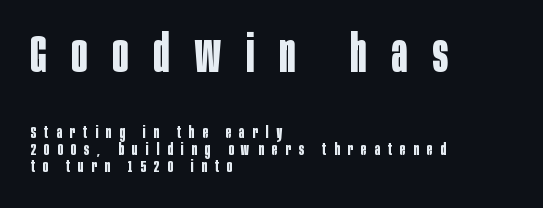
{"serif": "no", "italic": "no", "bold": "yes", "weight": "bold", "width": "condensed", "stroke_contrast": "low", "x_height": "large", "monospaced": "no", "underline": "no", "align": "left", "line_spacing": "tight", "line_spacing_ratio": 1.01, "letter_spacing": "wide", "letter_spacing_em": 0.49, "larger_block": "first", "size_ratio": 3.06, "glyph_px": 52}
